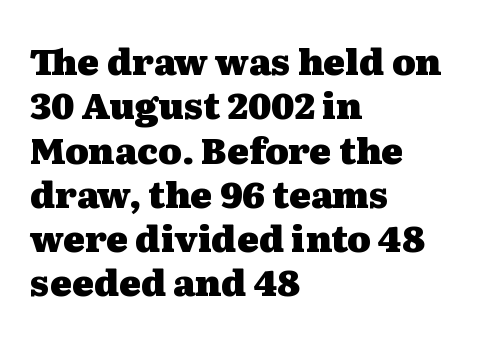
A student would call this left alignment; a typographer would say flush left, rag right. The passage shown is not underscored anywhere. Posture: upright roman. Weight: bold. The letters advance in unequal steps, a hallmark of proportional type.
